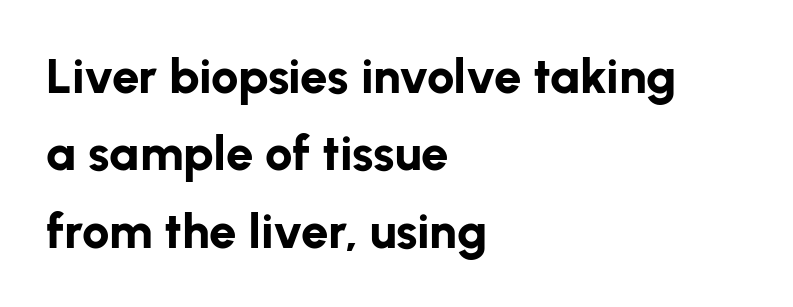
Q: Is the text bold? A: Yes.
Q: Is the text italic (slanted)? A: No, it is upright.
Q: Is the typeface a serif or a sans-serif typeface? A: Sans-serif.
Q: Is the text underlined? A: No.
Q: How is the paragraph aligned? A: Left-aligned.
Q: Is the spacing between letters normal or unusually wide? A: Normal.
Q: Is the spacing between lines tight, normal or loose? A: Normal.
Q: Width (condensed, normal, or wide)? A: Normal.
Q: Stroke contrast? A: Low.
Q: x-height? A: Medium.
Q: Monospaced? A: No.
